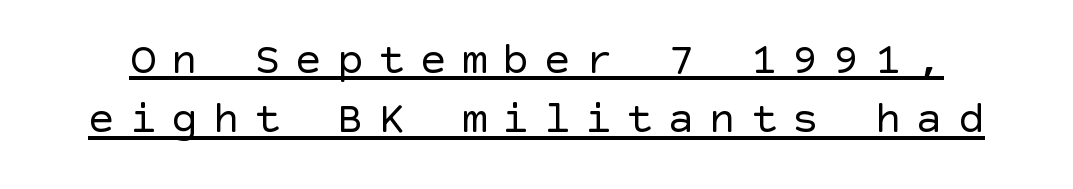
These lines have a slow, spaced-out rhythm from letter to letter. The passage shown stacks its lines at a standard gap. It's the straight-up-and-down kind of type. Serif or sans? Sans — the stroke terminals are bare. The typesetting does not lean heavy: it is not bold.
